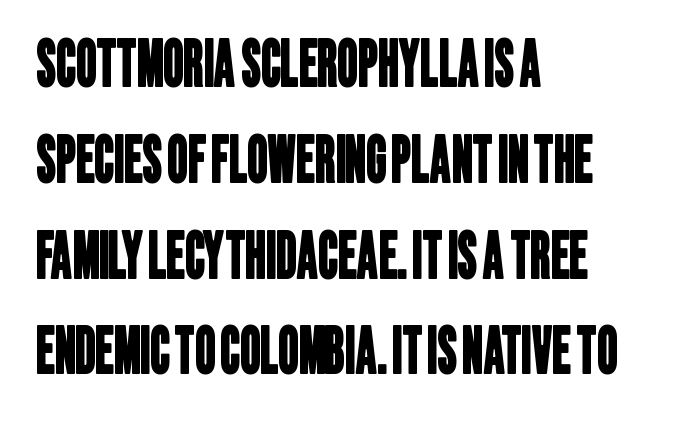
The image shows 63 px condensed sans-serif type; set left-aligned, normal line spacing (1.52x), normal letter spacing, not underlined; low stroke contrast and a large x-height.
